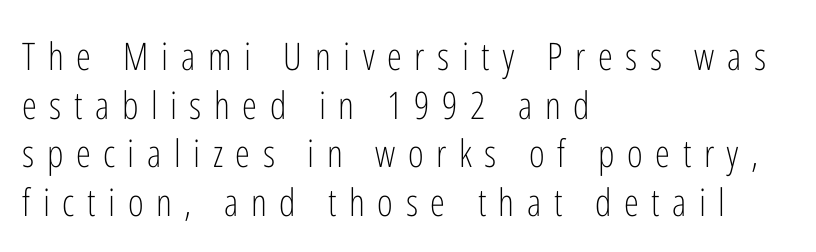
Q: Is the text bold? A: No.
Q: Is the text italic (slanted)? A: No, it is upright.
Q: Is the typeface a serif or a sans-serif typeface? A: Sans-serif.
Q: Is the text underlined? A: No.
Q: How is the paragraph aligned? A: Left-aligned.
Q: Is the spacing between letters normal or unusually wide? A: Unusually wide.
Q: Is the spacing between lines tight, normal or loose? A: Normal.
Q: Width (condensed, normal, or wide)? A: Condensed.
Q: Stroke contrast? A: Low.
Q: x-height? A: Medium.
Q: Monospaced? A: No.
